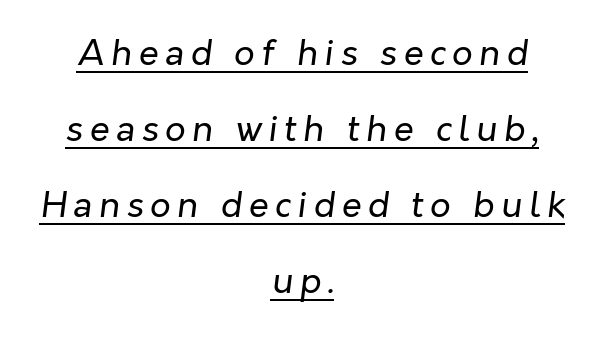
Q: Is the text bold? A: No.
Q: Is the text italic (slanted)? A: Yes, it leans right by about 7 degrees.
Q: Is the text underlined? A: Yes.
Q: How is the paragraph aligned? A: Centered.
Q: Is the spacing between lines tight, normal or loose? A: Loose.
Q: Width (condensed, normal, or wide)? A: Normal.
Q: Stroke contrast? A: Low.
Q: x-height? A: Medium.
Q: Monospaced? A: No.
